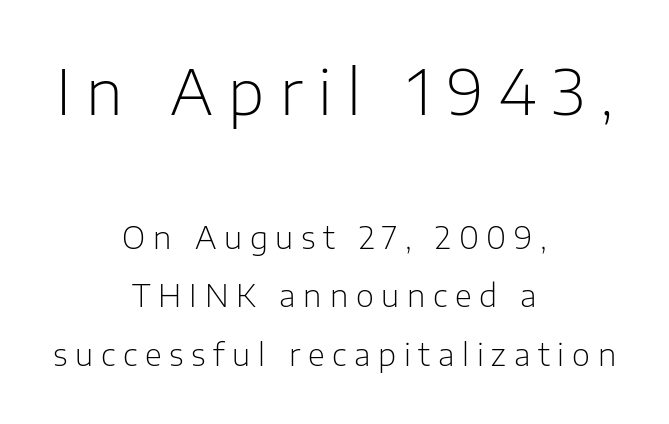
Q: Is the text bold? A: No.
Q: Is the text italic (slanted)? A: No, it is upright.
Q: Is the typeface a serif or a sans-serif typeface? A: Sans-serif.
Q: Is the text underlined? A: No.
Q: How is the paragraph aligned? A: Centered.
Q: Is the spacing between letters normal or unusually wide? A: Unusually wide.
Q: Which block of text is set in a larger size, the first (top) or the second (bottom)? A: The first (top) one.
Q: Width (condensed, normal, or wide)? A: Normal.
Q: Stroke contrast? A: Low.
Q: x-height? A: Medium.
Q: Monospaced? A: No.
